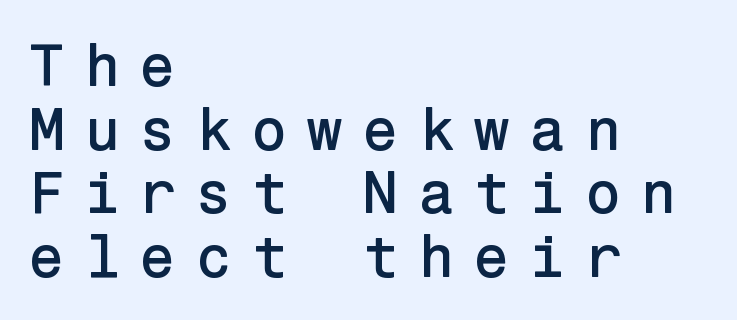
{"serif": "no", "italic": "no", "width": "normal", "stroke_contrast": "low", "x_height": "medium", "underline": "no", "align": "left", "line_spacing": "tight", "line_spacing_ratio": 1.06, "letter_spacing": "wide", "letter_spacing_em": 0.31, "glyph_px": 60}
